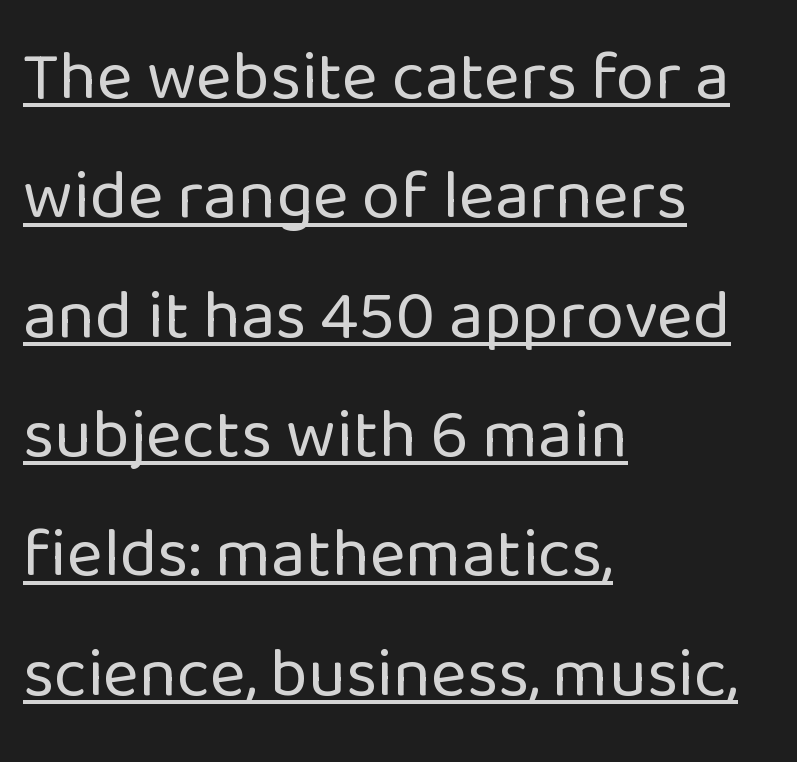
{"serif": "no", "italic": "no", "bold": "no", "weight": "regular", "width": "normal", "stroke_contrast": "low", "x_height": "medium", "monospaced": "no", "underline": "yes", "align": "left", "line_spacing_ratio": 1.73, "letter_spacing": "normal", "letter_spacing_em": 0.0, "glyph_px": 69}
